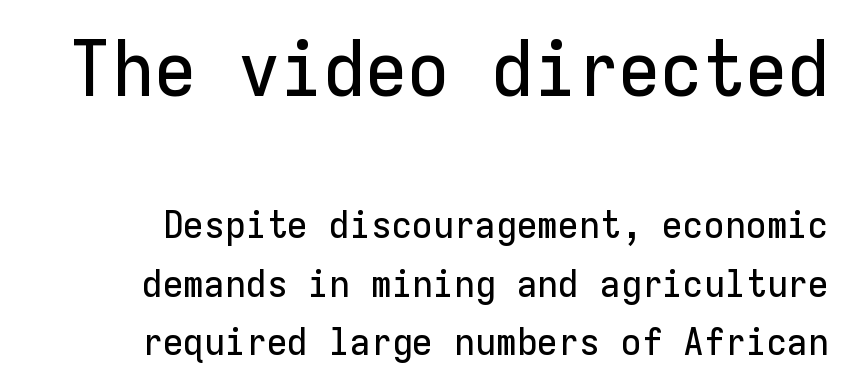
{"serif": "no", "italic": "no", "width": "normal", "stroke_contrast": "low", "x_height": "medium", "monospaced": "yes", "underline": "no", "line_spacing": "normal", "line_spacing_ratio": 1.54, "letter_spacing": "normal", "letter_spacing_em": 0.0, "larger_block": "first", "size_ratio": 2.03, "glyph_px": 77}
